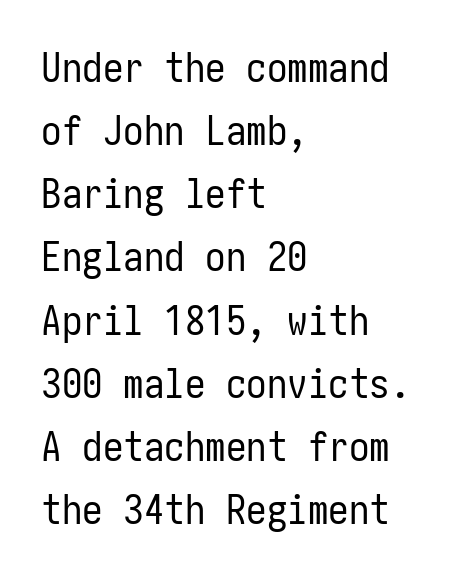
The strokes carry an ordinary text weight at most. Are there feet on the stems? There aren't — it's a sans. Line beginnings align vertically; line endings do not. Do the letters lean? They stand straight. Standard letterfit; no display-style spreading of the glyphs.
